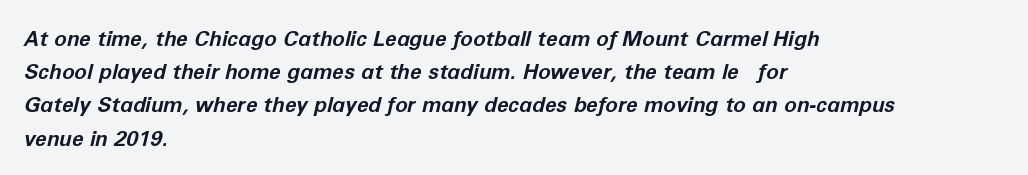
{"italic": "yes", "lean": "right", "slant_degrees": 12, "bold": "yes", "underline": "no", "align": "left", "line_spacing": "normal", "line_spacing_ratio": 1.58, "letter_spacing": "normal", "letter_spacing_em": 0.0, "glyph_px": 21}
